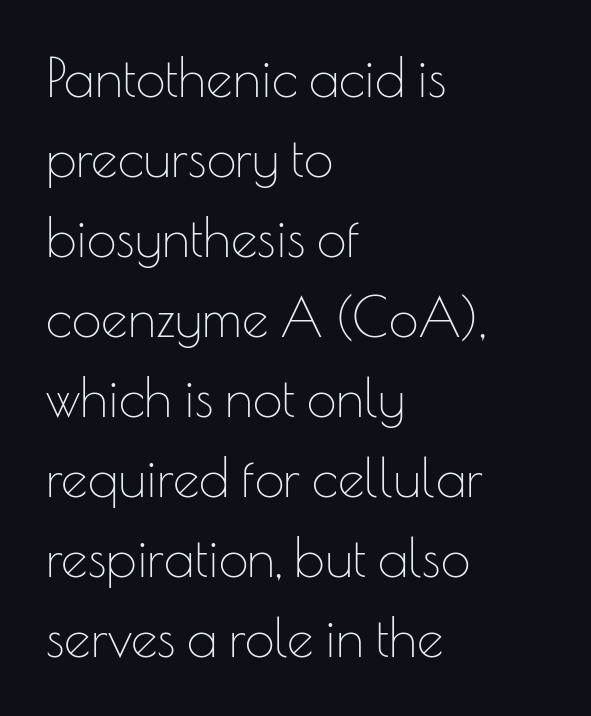
The image shows 53 px thin sans-serif type, upright; set left-aligned, normal line spacing (1.51x), normal letter spacing, not underlined; low stroke contrast and a small x-height.
